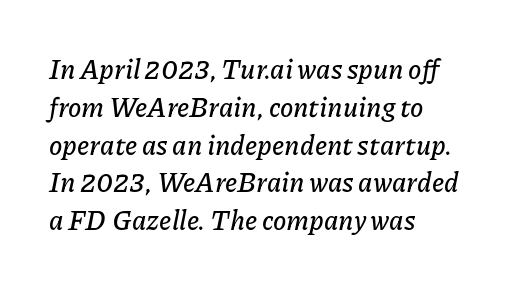
The typesetter chose a ragged-right arrangement here. Emphasis-style slanted type is in use. Normally led — the rows are evenly, conventionally spaced. Bare-footed words on every line.
